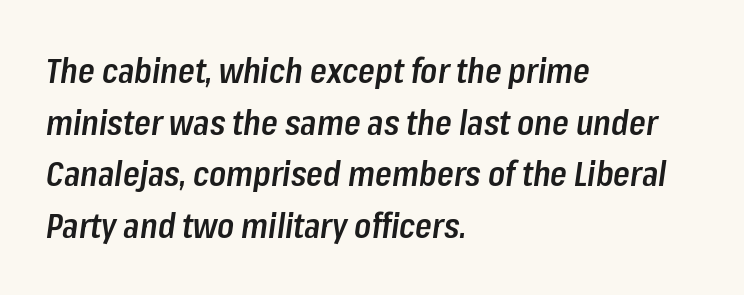
Q: Is the text bold? A: Semi-bold.
Q: Is the text italic (slanted)? A: Yes, it leans right by about 8 degrees.
Q: Is the text underlined? A: No.
Q: How is the paragraph aligned? A: Left-aligned.
Q: Is the spacing between letters normal or unusually wide? A: Normal.
Q: Is the spacing between lines tight, normal or loose? A: Normal.
Q: Width (condensed, normal, or wide)? A: Condensed.
Q: Stroke contrast? A: Low.
Q: x-height? A: Medium.
Q: Monospaced? A: No.
